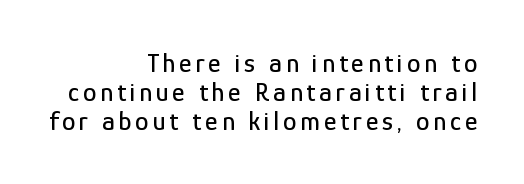
Ascenders rise straight up at ninety degrees. This sample is right-justified, so line beginnings fall wherever the words allow. The vertical gap from one line to the next is small. Descenders are the only things crossing below the line.
